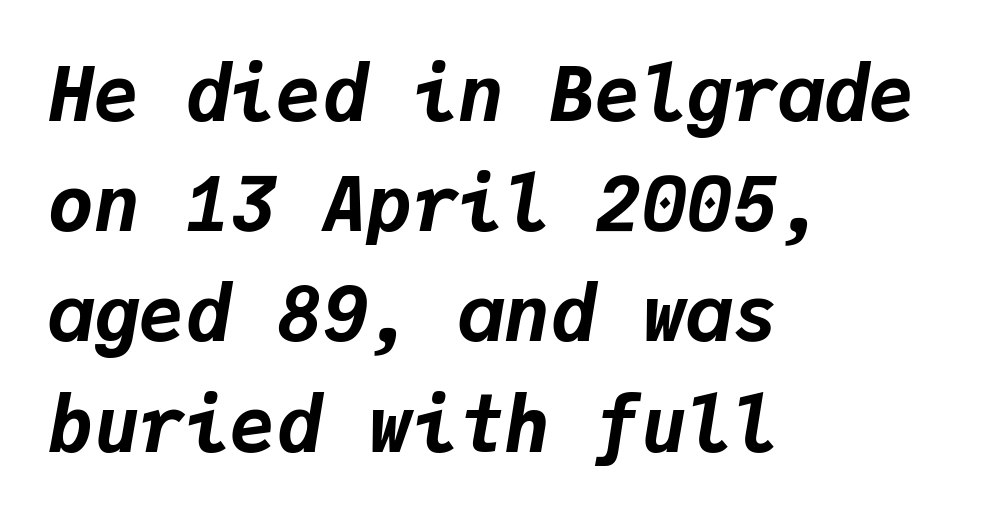
Q: Is the text bold? A: Yes.
Q: Is the text italic (slanted)? A: Yes, it leans right by about 9 degrees.
Q: Is the text underlined? A: No.
Q: How is the paragraph aligned? A: Left-aligned.
Q: Is the spacing between letters normal or unusually wide? A: Normal.
Q: Is the spacing between lines tight, normal or loose? A: Normal.
Q: Width (condensed, normal, or wide)? A: Normal.
Q: Stroke contrast? A: Low.
Q: x-height? A: Medium.
Q: Monospaced? A: Yes.
